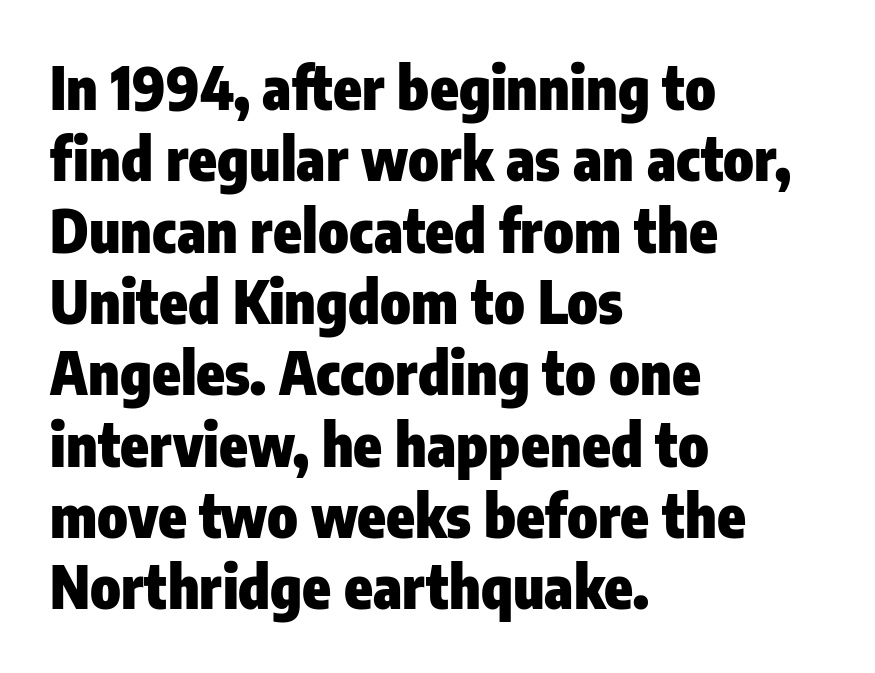
Q: Is the text bold? A: Yes.
Q: Is the text italic (slanted)? A: No, it is upright.
Q: Is the typeface a serif or a sans-serif typeface? A: Sans-serif.
Q: Is the text underlined? A: No.
Q: How is the paragraph aligned? A: Left-aligned.
Q: Is the spacing between letters normal or unusually wide? A: Normal.
Q: Width (condensed, normal, or wide)? A: Condensed.
Q: Stroke contrast? A: Low.
Q: x-height? A: Medium.
Q: Monospaced? A: No.
